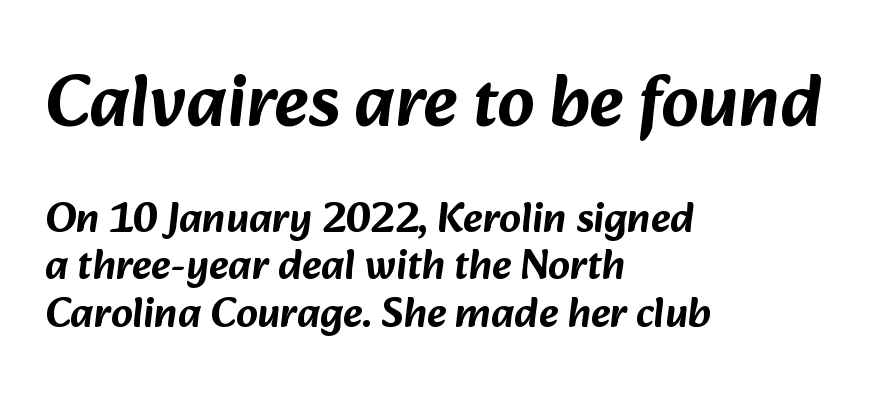
Reading down the block, your eye returns to a fixed left position each line. The line texture is even and compact thanks to regular tracking. The face used here is proportionally spaced, like ordinary book or web type. The face used here appears at its bigger size in the upper chunk. In terms of letterform style, serifs are entirely absent.
